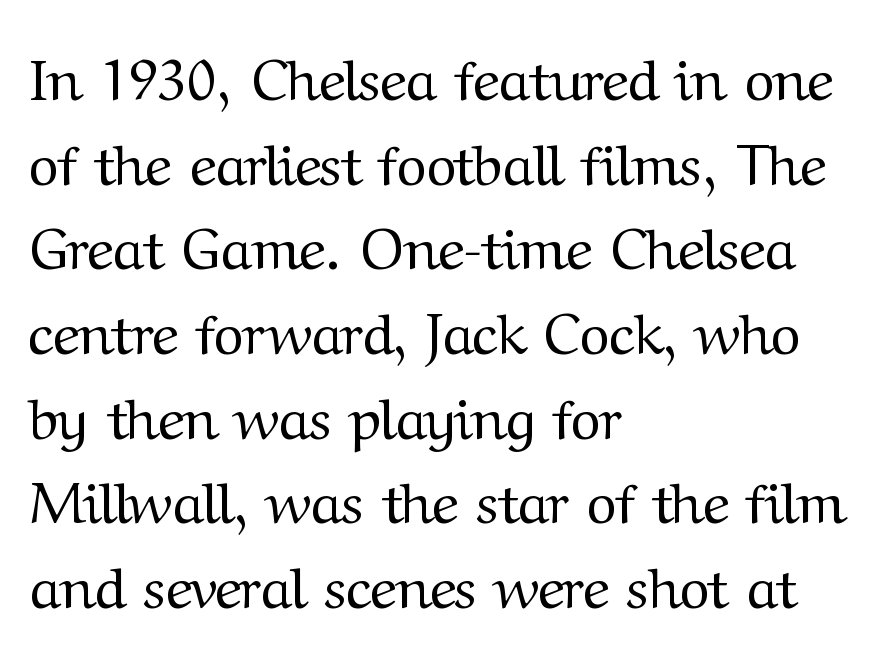
{"serif": "yes", "italic": "no", "bold": "no", "weight": "regular", "width": "normal", "stroke_contrast": "medium", "x_height": "medium", "monospaced": "no", "underline": "no", "align": "left", "line_spacing": "normal", "line_spacing_ratio": 1.46, "letter_spacing": "normal", "letter_spacing_em": 0.0, "glyph_px": 58}
